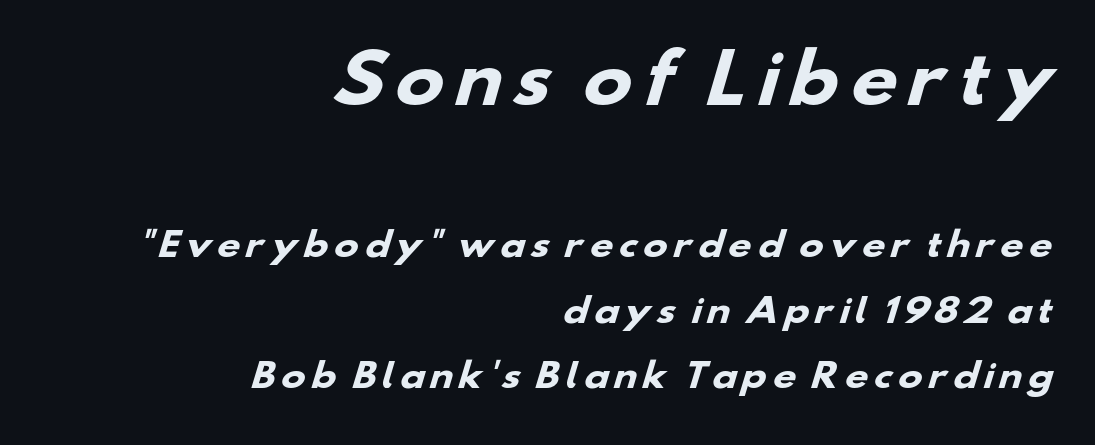
Stroke thickness is high; the sample reads as a true bold. Note the varied advance widths — an 'i' is clearly narrower than an 'm'. The rendering anchors every line to the right-hand side. Only glyphs here, with clear space below each row. Look at the bottom of the vertical strokes: they stop flat, with no serifs.
